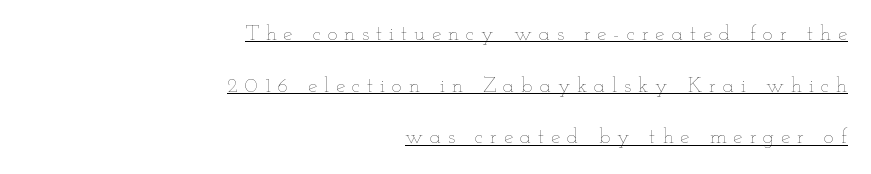
The tracking jumps out immediately: characters are airy and widely separated. These lines stack with their right ends in a neat column. Underlined type. Tall strokes in this sample are plumb rather than angled. Horizontal bands of white between lines are thick stripes.
